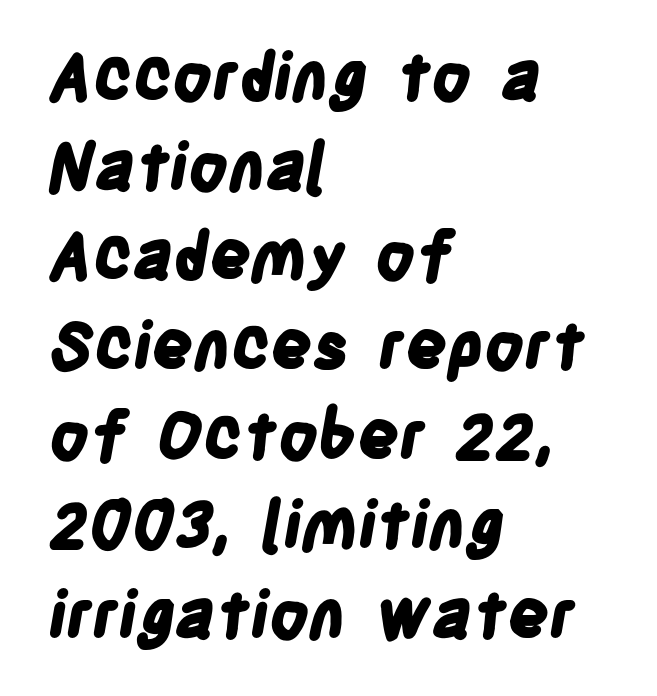
Q: Is the text bold? A: Yes.
Q: Is the typeface a serif or a sans-serif typeface? A: Sans-serif.
Q: Is the text underlined? A: No.
Q: How is the paragraph aligned? A: Left-aligned.
Q: Is the spacing between letters normal or unusually wide? A: Normal.
Q: Is the spacing between lines tight, normal or loose? A: Normal.
Q: Width (condensed, normal, or wide)? A: Condensed.
Q: Stroke contrast? A: Low.
Q: x-height? A: Large.
Q: Monospaced? A: No.
